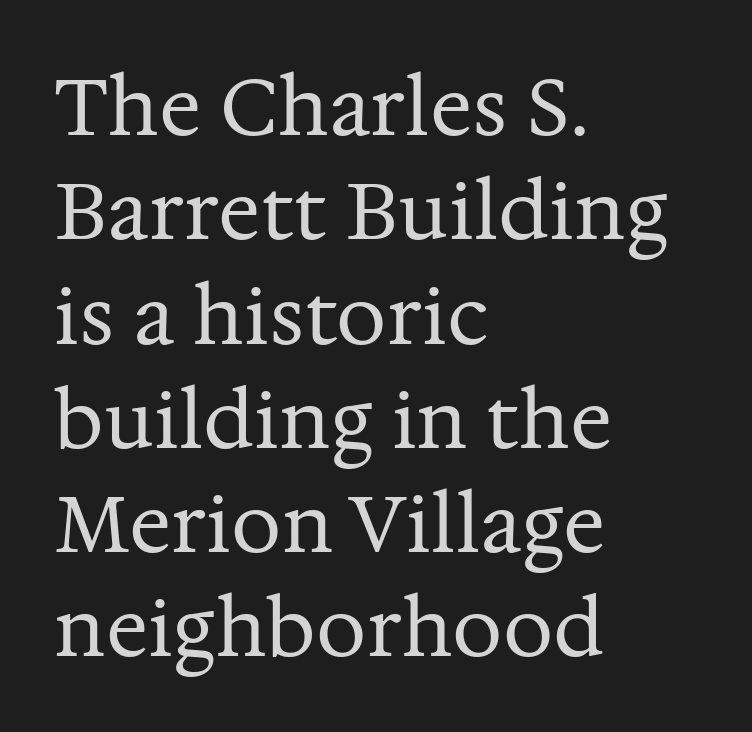
No heavy texture on the line: the type isn't bold. Each letter keeps its own natural width here, so spacing adapts to shape. The type family on display is of the serif kind. The rag falls on the right side of this text block.
